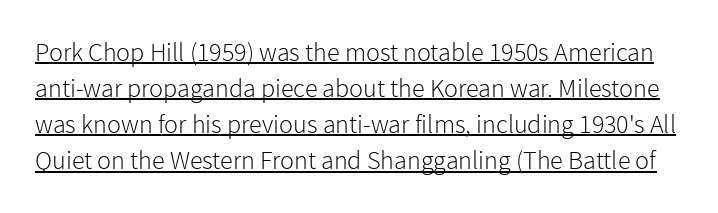
The image shows 26 px text type, upright; set normal line spacing (1.39x), normal letter spacing, underlined.
